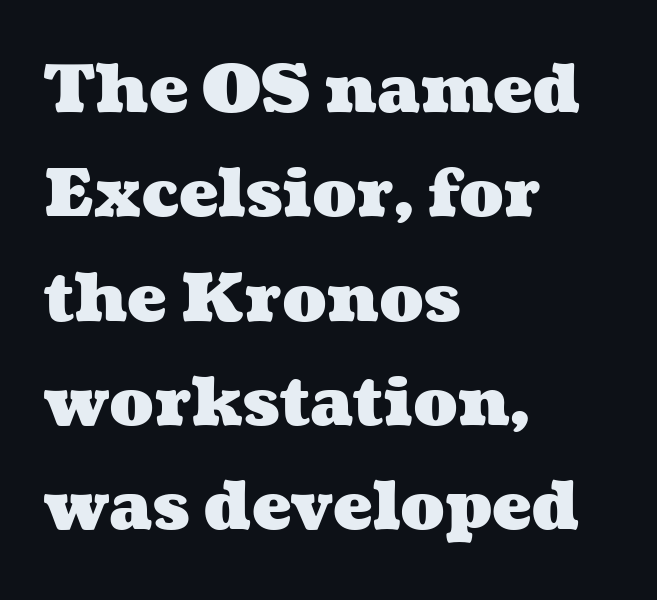
Q: Is the text bold? A: Yes.
Q: Is the text underlined? A: No.
Q: How is the paragraph aligned? A: Left-aligned.
Q: Is the spacing between letters normal or unusually wide? A: Normal.
Q: Is the spacing between lines tight, normal or loose? A: Normal.
Q: Width (condensed, normal, or wide)? A: Wide.
Q: Stroke contrast? A: Medium.
Q: x-height? A: Medium.
Q: Monospaced? A: No.
